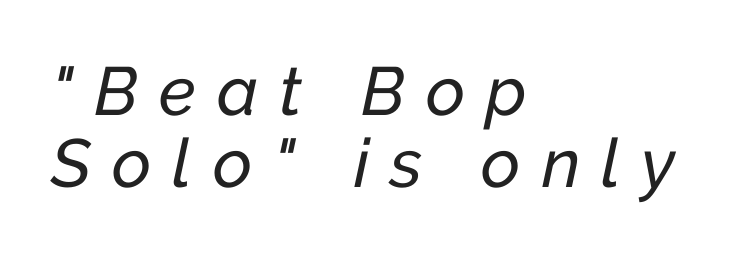
The image shows 68 px text type, italic (leaning right); set left-aligned, tight line spacing (1.06x), unusually wide letter spacing (+0.31 em), not underlined; low stroke contrast and a medium x-height.
